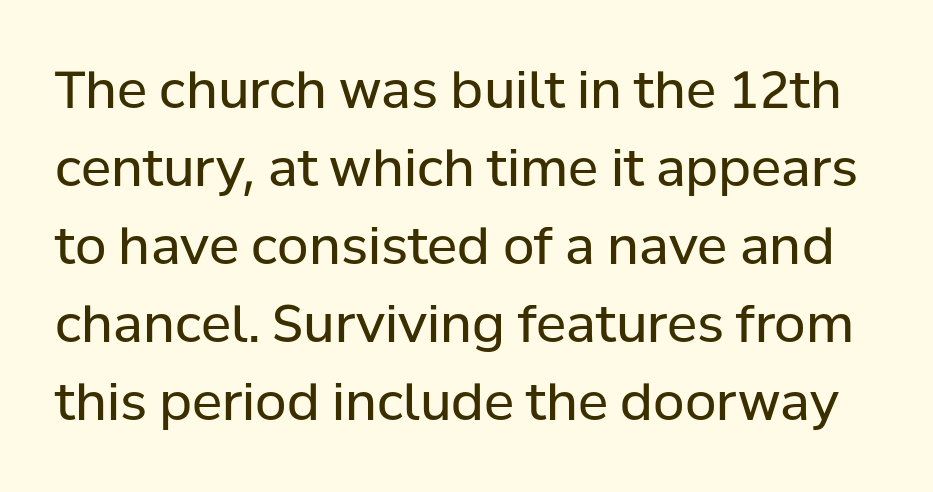
Look at the bottom of the vertical strokes: they stop flat, with no serifs. In terms of letterspacing, this is plain default setting. Do the characters align in a grid? No, the font is proportional. The typography opts for an upright posture over an oblique one.
